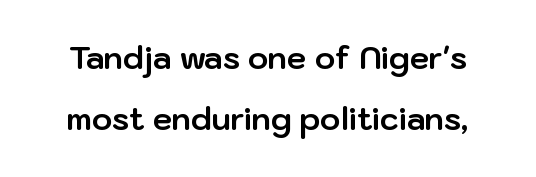
The image shows 31 px bold sans-serif type, upright; set loose line spacing (1.97x), normal letter spacing, not underlined; low stroke contrast and a medium x-height.
